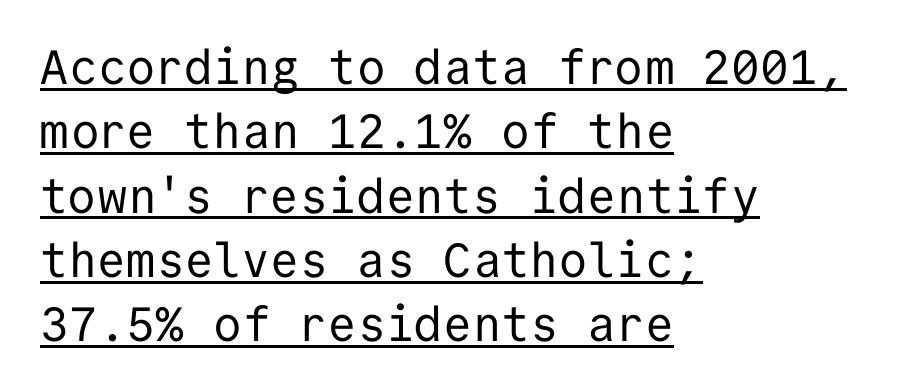
The image shows 48 px regular-weight sans-serif type, upright, monospaced; set left-aligned, normal line spacing (1.34x), normal letter spacing, underlined; low stroke contrast and a medium x-height.
